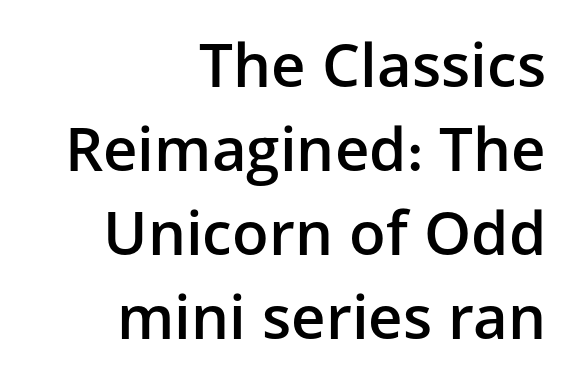
Q: Is the text bold? A: Semi-bold.
Q: Is the text italic (slanted)? A: No, it is upright.
Q: Is the typeface a serif or a sans-serif typeface? A: Sans-serif.
Q: Is the text underlined? A: No.
Q: How is the paragraph aligned? A: Right-aligned.
Q: Is the spacing between letters normal or unusually wide? A: Normal.
Q: Is the spacing between lines tight, normal or loose? A: Normal.
Q: Width (condensed, normal, or wide)? A: Normal.
Q: Stroke contrast? A: Low.
Q: x-height? A: Medium.
Q: Monospaced? A: No.
